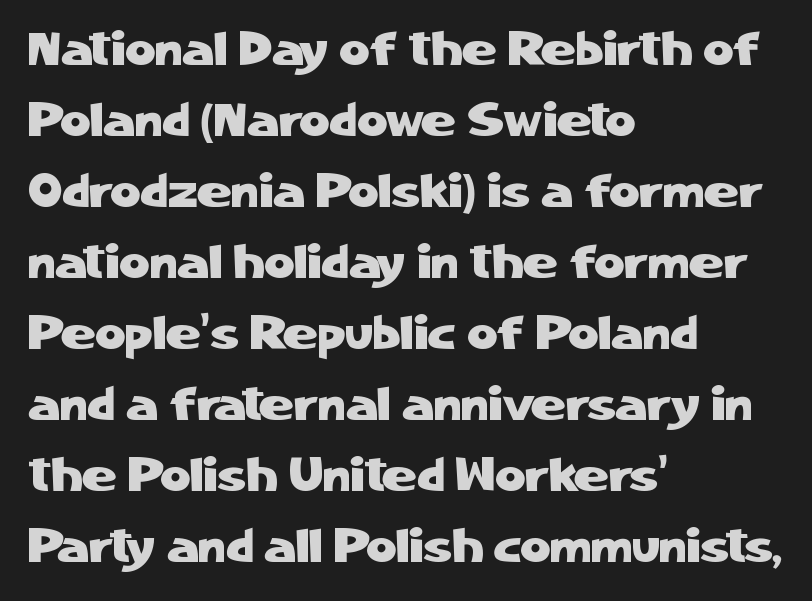
The image shows 47 px sans-serif type, upright; set left-aligned, normal line spacing (1.51x), normal letter spacing, not underlined; low stroke contrast and a medium x-height.
